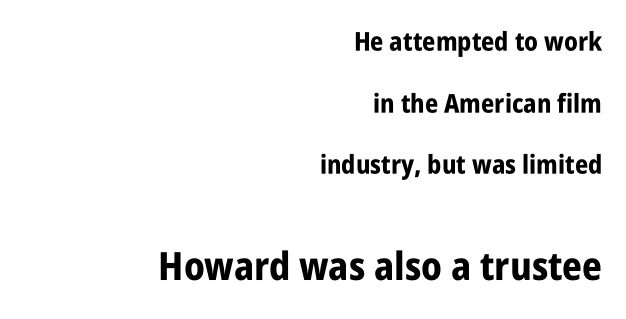
The image shows 39 px bold, condensed sans-serif type, upright; set right-aligned, loose line spacing (2.37x), normal letter spacing, not underlined; the second (bottom) block is 1.5x larger; low stroke contrast and a large x-height.
